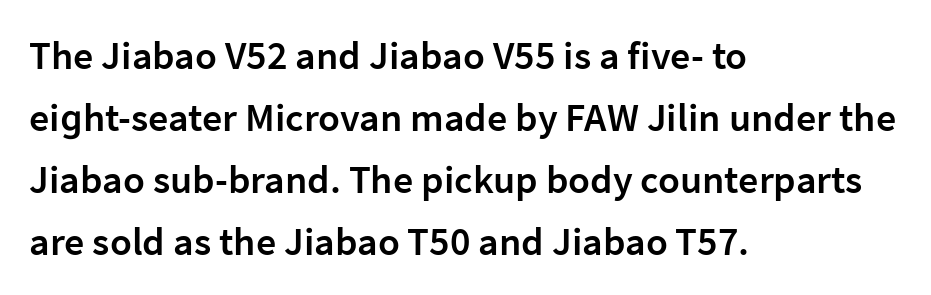
Q: Is the text bold? A: Semi-bold.
Q: Is the text italic (slanted)? A: No, it is upright.
Q: Is the typeface a serif or a sans-serif typeface? A: Sans-serif.
Q: Is the text underlined? A: No.
Q: How is the paragraph aligned? A: Left-aligned.
Q: Is the spacing between letters normal or unusually wide? A: Normal.
Q: Is the spacing between lines tight, normal or loose? A: Normal.
Q: Width (condensed, normal, or wide)? A: Normal.
Q: Stroke contrast? A: Low.
Q: x-height? A: Medium.
Q: Monospaced? A: No.
